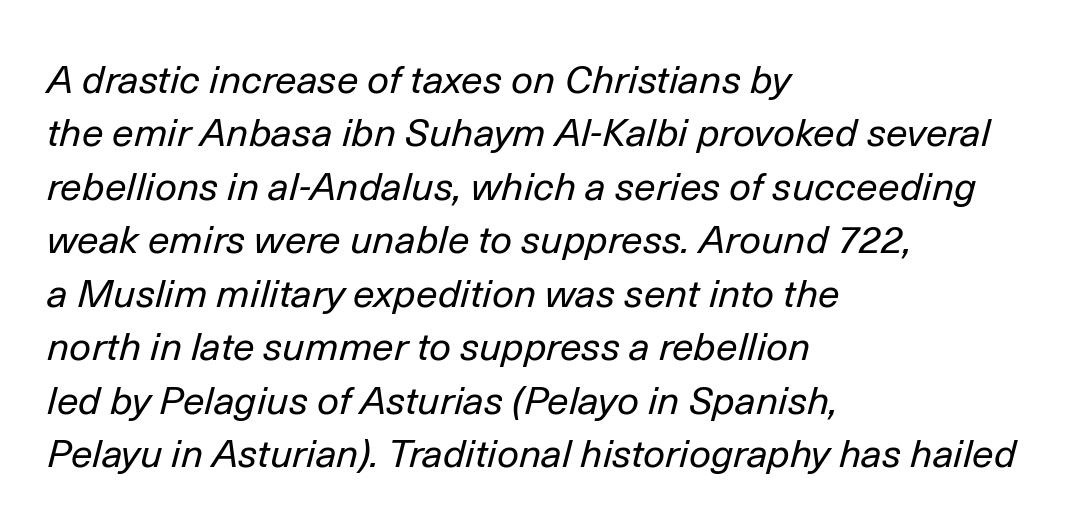
These lines stack with their left ends in a neat column. The vertical gap from one line to the next is medium. If you drew a line through each stem, it would be angled. The letters sit at their default tracking, neither squeezed nor spread. Proportional: the letters do not fall into vertical columns. Check the space under the baseline: it is left empty.
